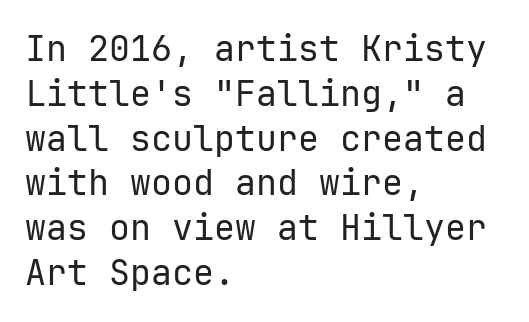
{"serif": "no", "italic": "no", "bold": "no", "weight": "regular", "width": "normal", "stroke_contrast": "low", "x_height": "medium", "monospaced": "yes", "underline": "no", "align": "left", "line_spacing": "normal", "line_spacing_ratio": 1.28, "letter_spacing": "normal", "letter_spacing_em": 0.0, "glyph_px": 35}
